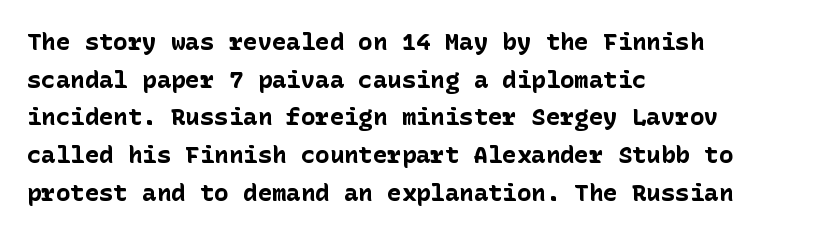
Heavy, bold letterforms. Quick note: underline off. The space between consecutive lines is moderate. This is roman type, the default non-slanted kind. The compositor pushed each line to the left boundary.
